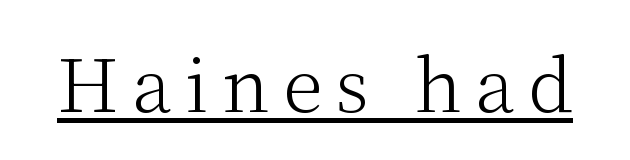
The image shows 73 px light serif type, upright; set underlined; medium stroke contrast and a medium x-height.
